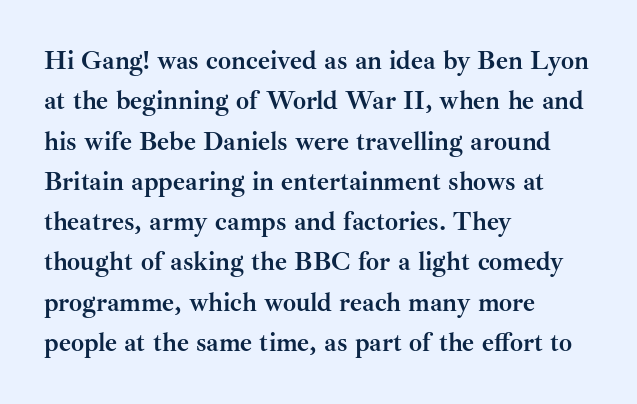
{"italic": "no", "bold": "yes", "underline": "no", "align": "left", "line_spacing": "normal", "line_spacing_ratio": 1.55, "letter_spacing": "normal", "letter_spacing_em": 0.0, "glyph_px": 26}
